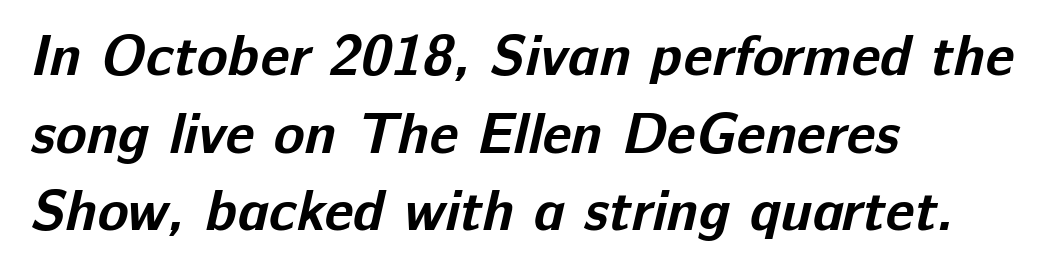
{"serif": "no", "bold": "yes", "weight": "bold", "width": "normal", "stroke_contrast": "low", "x_height": "medium", "monospaced": "no", "underline": "no", "align": "left", "line_spacing": "normal", "line_spacing_ratio": 1.36, "letter_spacing": "normal", "letter_spacing_em": 0.0, "glyph_px": 57}
